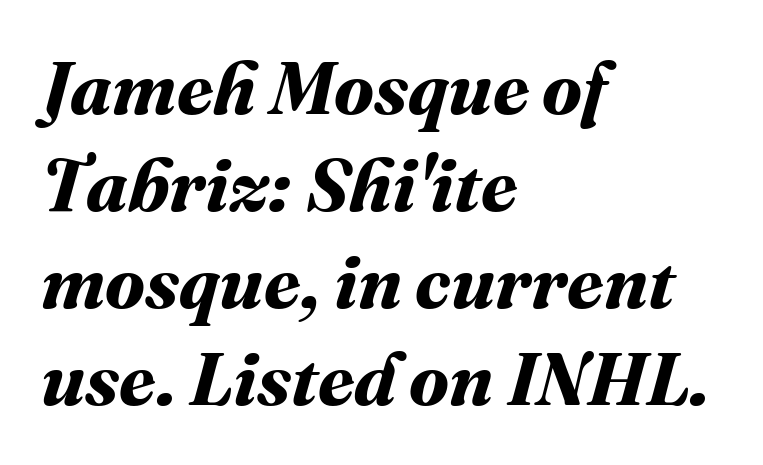
Q: Is the text bold? A: Yes.
Q: Is the text underlined? A: No.
Q: How is the paragraph aligned? A: Left-aligned.
Q: Is the spacing between letters normal or unusually wide? A: Normal.
Q: Is the spacing between lines tight, normal or loose? A: Normal.
Q: Width (condensed, normal, or wide)? A: Normal.
Q: Stroke contrast? A: Medium.
Q: x-height? A: Medium.
Q: Monospaced? A: No.
